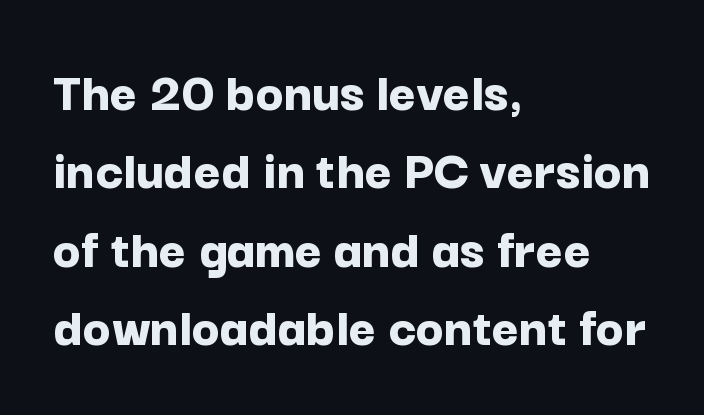
Q: Is the text bold? A: Yes.
Q: Is the text italic (slanted)? A: No, it is upright.
Q: Is the typeface a serif or a sans-serif typeface? A: Sans-serif.
Q: Is the text underlined? A: No.
Q: How is the paragraph aligned? A: Left-aligned.
Q: Is the spacing between letters normal or unusually wide? A: Normal.
Q: Is the spacing between lines tight, normal or loose? A: Normal.
Q: Width (condensed, normal, or wide)? A: Normal.
Q: Stroke contrast? A: Low.
Q: x-height? A: Medium.
Q: Monospaced? A: No.
